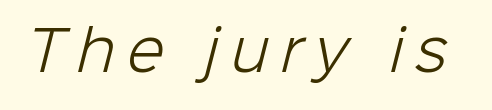
Clear beneath every line of the passage. This sample has the flowing, uneven cadence of proportional lettering. There is plenty of visible air inserted between adjacent glyphs. Weight class: somewhere from thin through regular.
